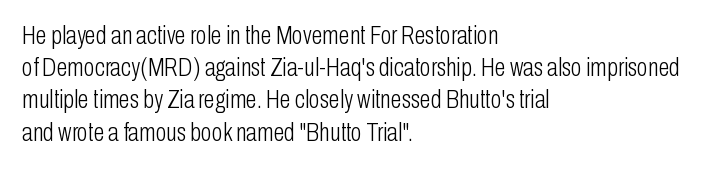
Q: Is the text bold? A: No.
Q: Is the text italic (slanted)? A: No, it is upright.
Q: Is the text underlined? A: No.
Q: How is the paragraph aligned? A: Left-aligned.
Q: Is the spacing between letters normal or unusually wide? A: Normal.
Q: Is the spacing between lines tight, normal or loose? A: Normal.
